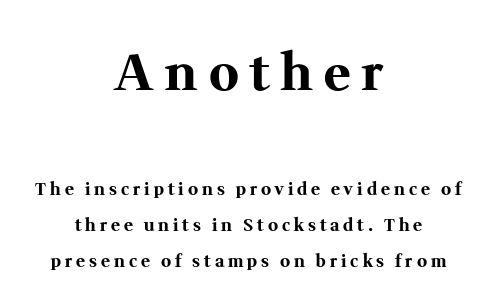
Q: Is the text bold? A: Yes.
Q: Is the text italic (slanted)? A: No, it is upright.
Q: Is the typeface a serif or a sans-serif typeface? A: Serif.
Q: Is the text underlined? A: No.
Q: How is the paragraph aligned? A: Centered.
Q: Is the spacing between letters normal or unusually wide? A: Unusually wide.
Q: Is the spacing between lines tight, normal or loose? A: Loose.
Q: Which block of text is set in a larger size, the first (top) or the second (bottom)? A: The first (top) one.
Q: Width (condensed, normal, or wide)? A: Normal.
Q: Stroke contrast? A: Medium.
Q: x-height? A: Medium.
Q: Monospaced? A: No.
